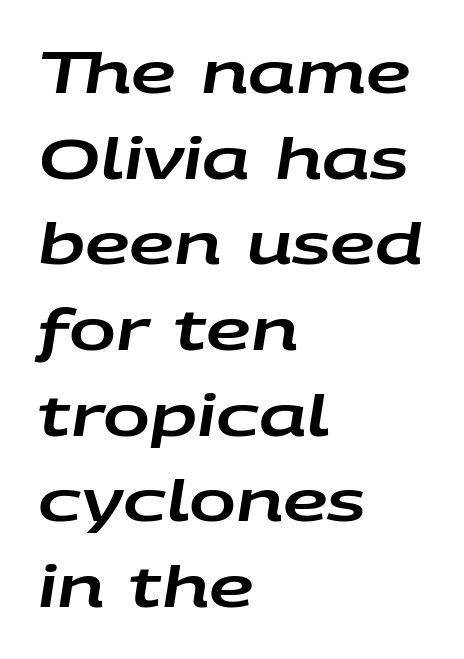
{"italic": "yes", "lean": "right", "slant_degrees": 9, "width": "wide", "stroke_contrast": "low", "x_height": "large", "monospaced": "no", "underline": "no", "align": "left", "line_spacing": "normal", "line_spacing_ratio": 1.53, "letter_spacing": "normal", "letter_spacing_em": 0.0, "glyph_px": 56}
